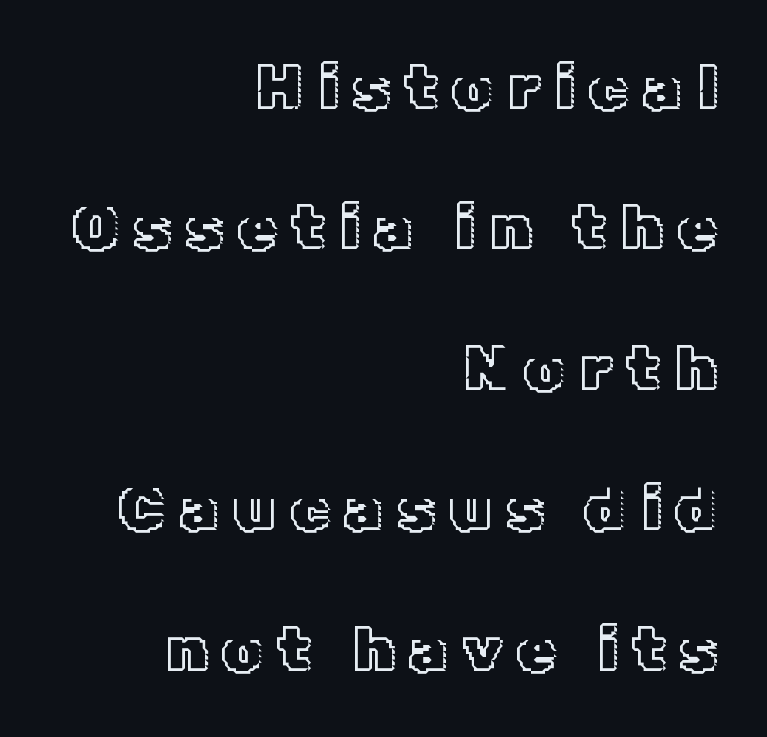
The image shows 63 px text type, upright; set right-aligned, loose line spacing (2.23x), unusually wide letter spacing (+0.23 em), not underlined; a medium x-height.
